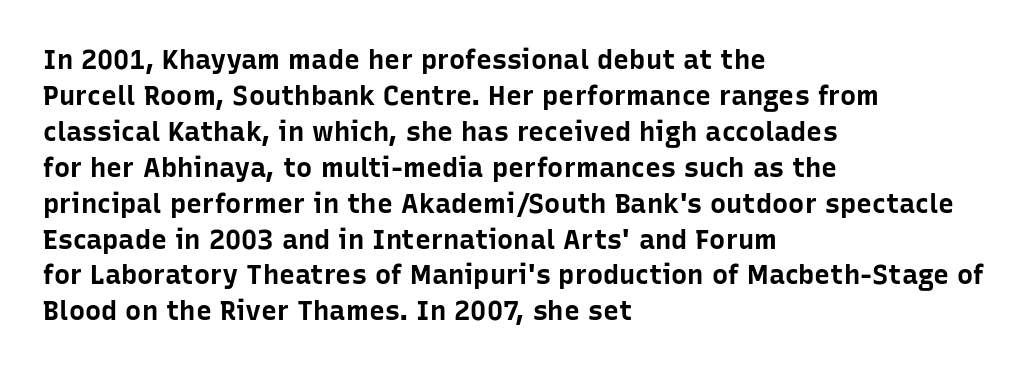
The image shows 27 px bold type, upright; set left-aligned, normal line spacing (1.33x), normal letter spacing, not underlined.
